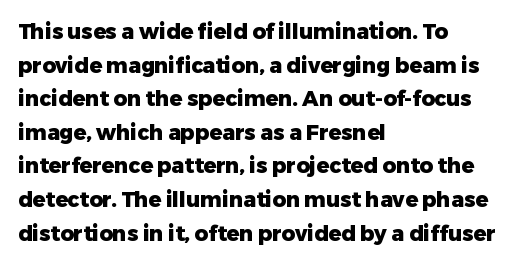
{"italic": "no", "bold": "yes", "underline": "no", "align": "left", "line_spacing": "normal", "line_spacing_ratio": 1.6, "letter_spacing": "normal", "letter_spacing_em": 0.0, "glyph_px": 21}
